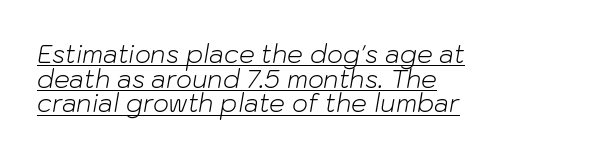
Q: Is the text bold? A: No.
Q: Is the text italic (slanted)? A: Yes, it leans right by about 10 degrees.
Q: Is the text underlined? A: Yes.
Q: How is the paragraph aligned? A: Left-aligned.
Q: Is the spacing between letters normal or unusually wide? A: Normal.
Q: Is the spacing between lines tight, normal or loose? A: Tight.
